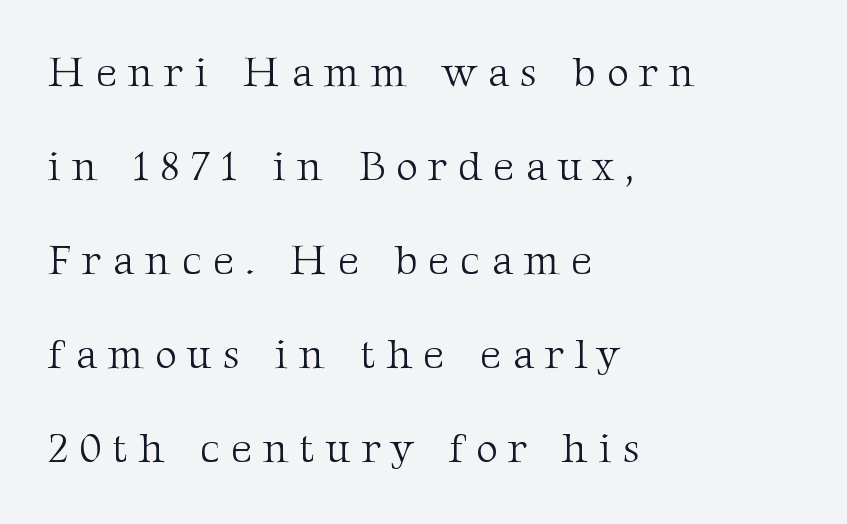
The words here are not underlined. The vertical gap from one line to the next is large. Small tapered or slab feet sit at the stroke ends, so this counts as serif. No italicization has been applied; the sample stays upright. Which margin do the lines hug? The left one — the right edge is uneven. A typesetter would call this proportional, since set widths differ per character.
